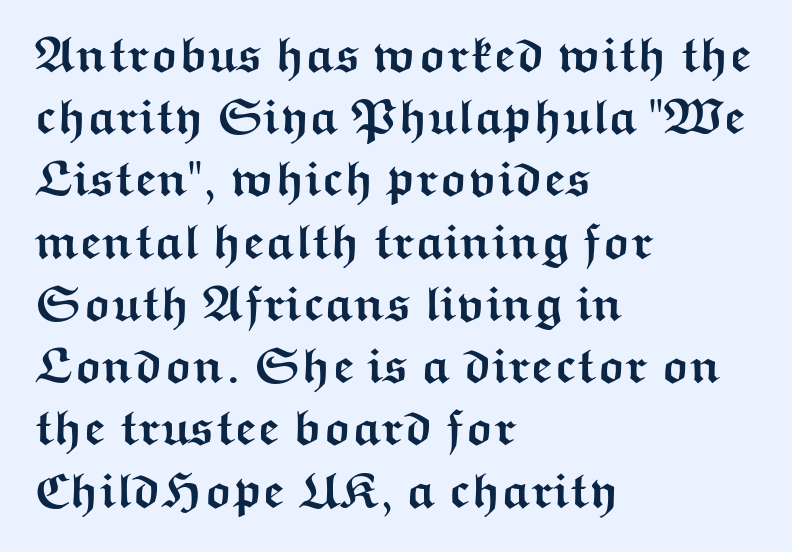
{"serif": "no", "italic": "no", "bold": "yes", "weight": "semibold", "width": "wide", "stroke_contrast": "medium", "x_height": "medium", "monospaced": "no", "underline": "no", "align": "left", "line_spacing": "normal", "line_spacing_ratio": 1.27, "letter_spacing": "normal", "letter_spacing_em": 0.0, "glyph_px": 49}
